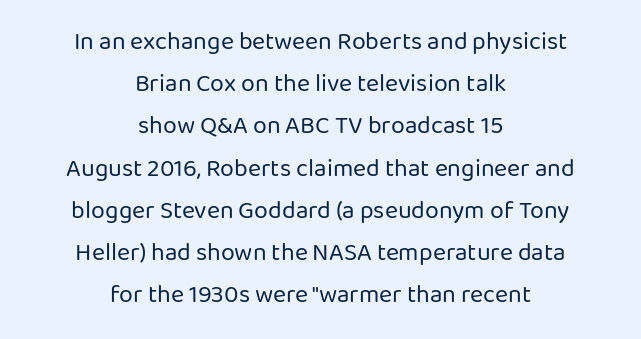
Style check: upright. Where is the straight margin? There isn't one; the lines are centered. Compared with typical body copy, the letter spacing here is the same. Line spacing here is normal. Unmarked baselines from the first word to the last.
